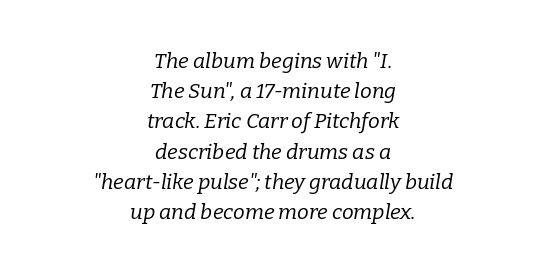
Q: Is the text bold? A: No.
Q: Is the text italic (slanted)? A: Yes, it leans right by about 9 degrees.
Q: Is the text underlined? A: No.
Q: How is the paragraph aligned? A: Centered.
Q: Is the spacing between letters normal or unusually wide? A: Normal.
Q: Is the spacing between lines tight, normal or loose? A: Normal.
